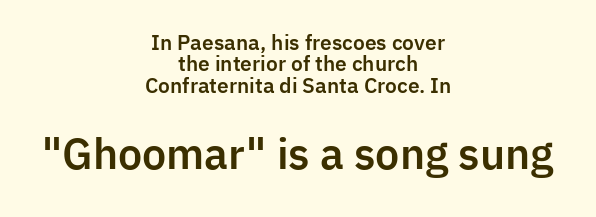
The image shows 41 px sans-serif type, upright; set centered, tight line spacing (1.07x), normal letter spacing, not underlined; the second (bottom) block is 2.05x larger; low stroke contrast and a medium x-height.
